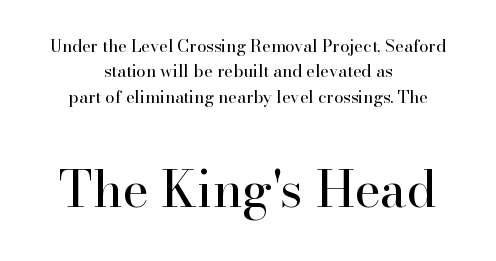
Here the designer chose a conventional face with non-uniform glyph widths. Which margin do the lines hug? Neither — every line sits in the middle. Any mark beneath the type? The region is blank. Does extra space separate the letters? No, they use regular spacing. The second block has been scaled up relative to the first.
